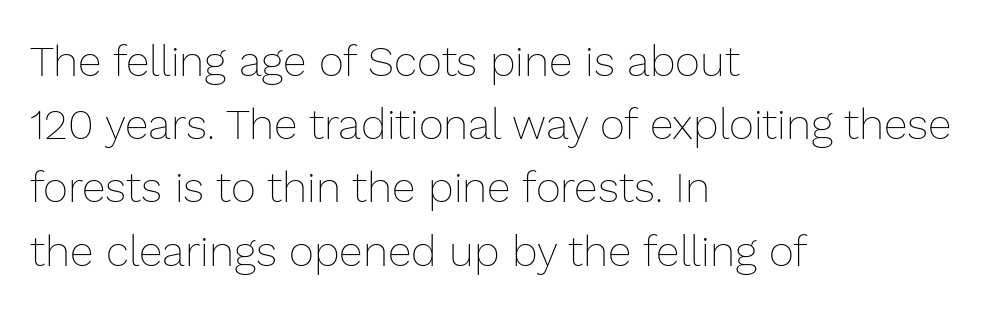
Q: Is the text bold? A: No.
Q: Is the text italic (slanted)? A: No, it is upright.
Q: Is the text underlined? A: No.
Q: How is the paragraph aligned? A: Left-aligned.
Q: Is the spacing between letters normal or unusually wide? A: Normal.
Q: Is the spacing between lines tight, normal or loose? A: Normal.
Q: Width (condensed, normal, or wide)? A: Normal.
Q: Stroke contrast? A: Low.
Q: x-height? A: Medium.
Q: Monospaced? A: No.
